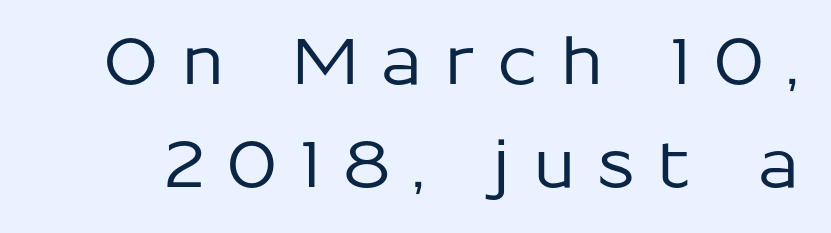
Q: Is the text italic (slanted)? A: No, it is upright.
Q: Is the typeface a serif or a sans-serif typeface? A: Sans-serif.
Q: Is the text underlined? A: No.
Q: Is the spacing between letters normal or unusually wide? A: Unusually wide.
Q: Is the spacing between lines tight, normal or loose? A: Normal.
Q: Width (condensed, normal, or wide)? A: Normal.
Q: Stroke contrast? A: Low.
Q: x-height? A: Medium.
Q: Monospaced? A: No.
